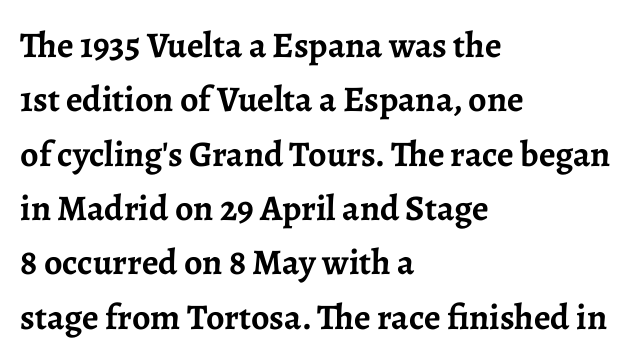
{"serif": "yes", "italic": "no", "bold": "yes", "weight": "semibold", "width": "normal", "stroke_contrast": "low", "x_height": "medium", "monospaced": "no", "underline": "no", "align": "left", "line_spacing": "normal", "line_spacing_ratio": 1.51, "letter_spacing": "normal", "letter_spacing_em": 0.0, "glyph_px": 36}
